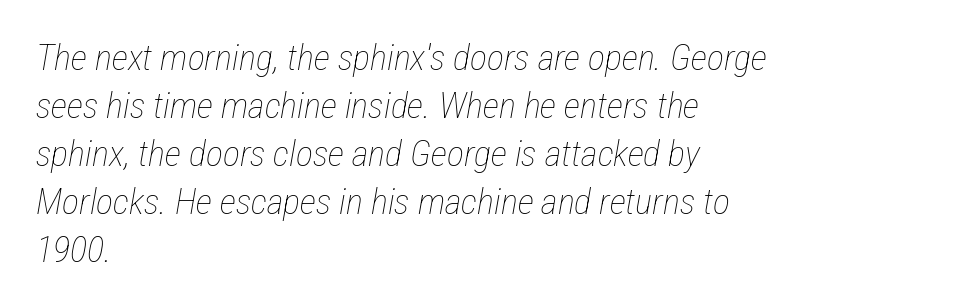
{"italic": "yes", "lean": "right", "slant_degrees": 12, "bold": "no", "weight": "thin", "width": "condensed", "stroke_contrast": "low", "x_height": "medium", "monospaced": "no", "underline": "no", "align": "left", "line_spacing": "normal", "line_spacing_ratio": 1.33, "letter_spacing": "normal", "letter_spacing_em": 0.0, "glyph_px": 36}
